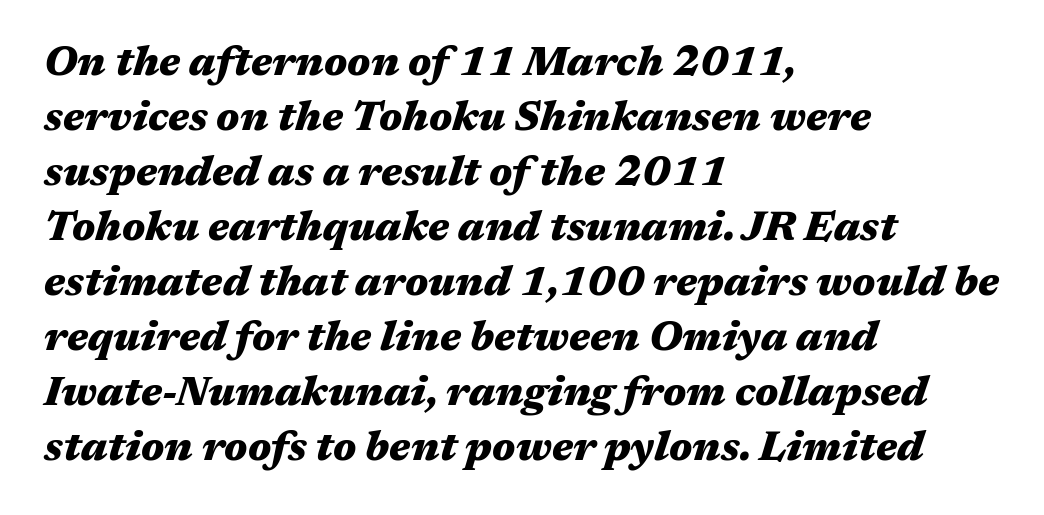
The image shows 41 px heavy, wide type, italic (leaning right); set left-aligned, normal line spacing (1.34x), normal letter spacing, not underlined; medium stroke contrast and a medium x-height.
